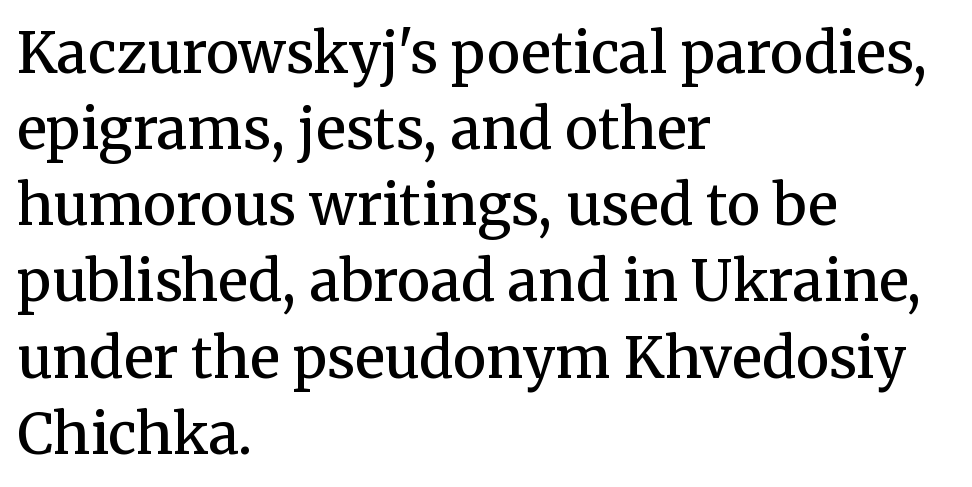
{"serif": "yes", "italic": "no", "bold": "semi", "weight": "semibold", "width": "normal", "stroke_contrast": "medium", "x_height": "medium", "monospaced": "no", "underline": "no", "align": "left", "line_spacing": "normal", "line_spacing_ratio": 1.36, "letter_spacing": "normal", "letter_spacing_em": 0.0, "glyph_px": 56}
